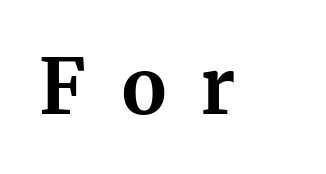
This is roman type, the default non-slanted kind. The passage shown is emphatically bold. The passage shown is typed in a proportional face where columns would drift. This sample uses expanded letter spacing, leaving extra air between glyphs.
